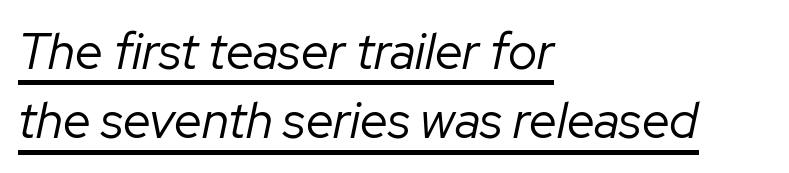
Q: Is the text bold? A: No.
Q: Is the text italic (slanted)? A: Yes, it leans right by about 12 degrees.
Q: Is the text underlined? A: Yes.
Q: How is the paragraph aligned? A: Left-aligned.
Q: Is the spacing between letters normal or unusually wide? A: Normal.
Q: Is the spacing between lines tight, normal or loose? A: Normal.
Q: Width (condensed, normal, or wide)? A: Normal.
Q: Stroke contrast? A: Low.
Q: x-height? A: Medium.
Q: Monospaced? A: No.
